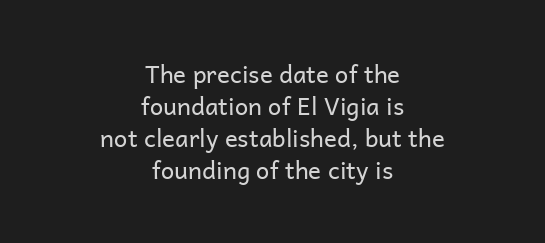
One glance says typical: line gaps are just what's usual. The rendering positions every line midway between the sides. Words float on clear page, feet unadorned. Here the glyphs are tracked normally, forming tight word shapes.
